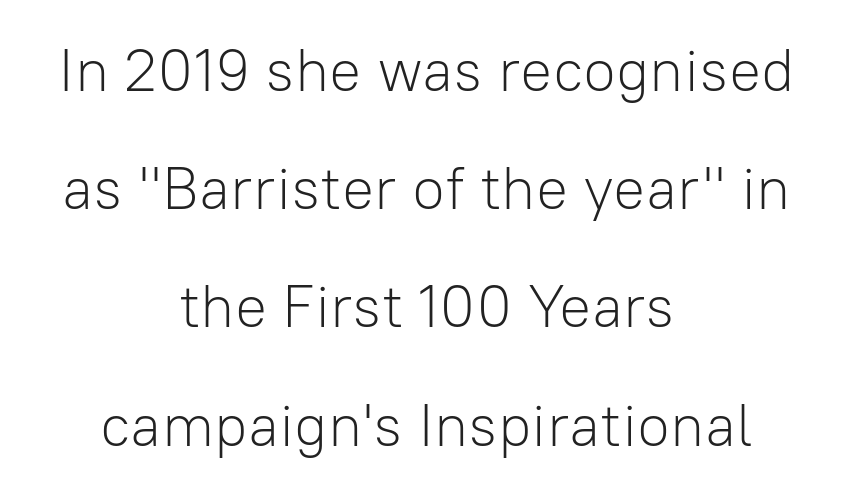
The image shows 60 px light sans-serif type, upright; set centered, loose line spacing (1.97x), normal letter spacing, not underlined; low stroke contrast and a medium x-height.
